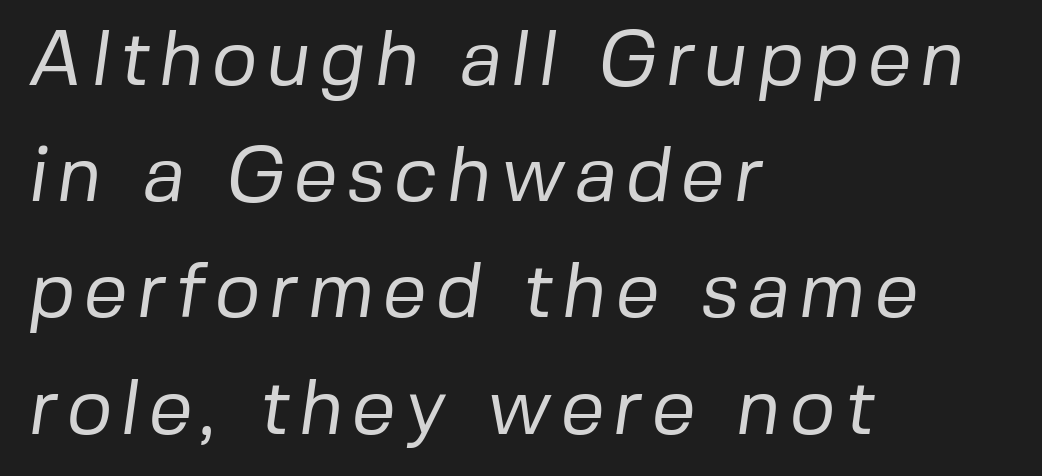
Q: Is the text bold? A: No.
Q: Is the typeface a serif or a sans-serif typeface? A: Sans-serif.
Q: Is the text underlined? A: No.
Q: How is the paragraph aligned? A: Left-aligned.
Q: Is the spacing between lines tight, normal or loose? A: Normal.
Q: Width (condensed, normal, or wide)? A: Normal.
Q: Stroke contrast? A: Low.
Q: x-height? A: Medium.
Q: Monospaced? A: No.
